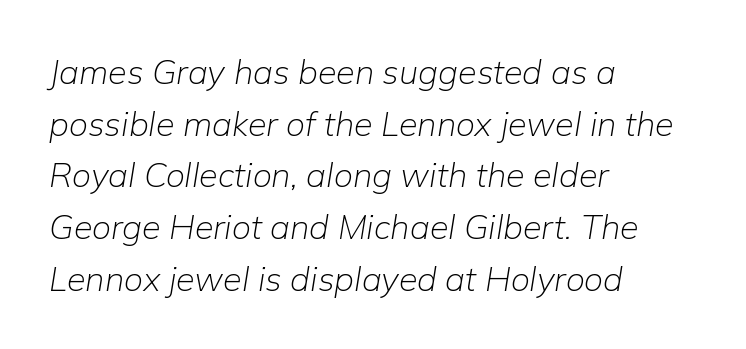
The image shows 34 px light type, italic (leaning right); set left-aligned, normal line spacing (1.52x), normal letter spacing, not underlined; low stroke contrast and a medium x-height.
